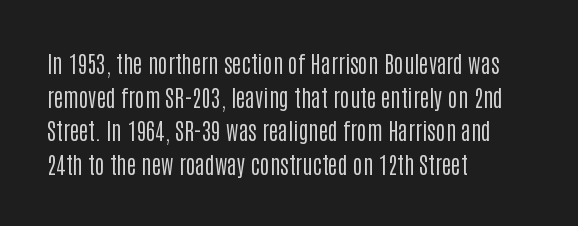
Q: Is the text bold? A: No.
Q: Is the text italic (slanted)? A: No, it is upright.
Q: Is the text underlined? A: No.
Q: How is the paragraph aligned? A: Left-aligned.
Q: Is the spacing between letters normal or unusually wide? A: Normal.
Q: Is the spacing between lines tight, normal or loose? A: Normal.
